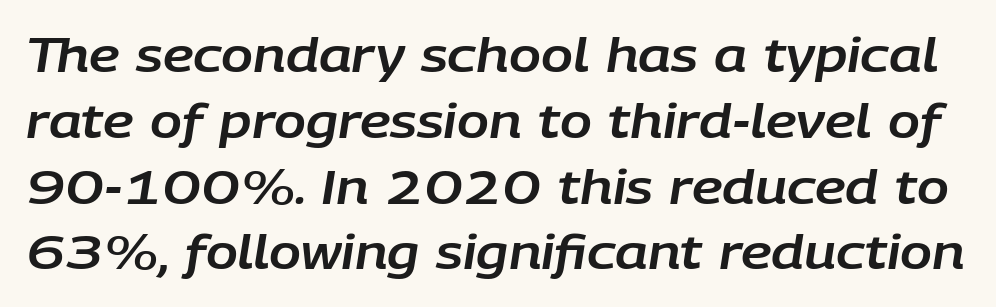
{"italic": "yes", "lean": "right", "slant_degrees": 9, "width": "normal", "stroke_contrast": "low", "x_height": "large", "monospaced": "no", "underline": "no", "line_spacing": "normal", "line_spacing_ratio": 1.4, "letter_spacing": "normal", "letter_spacing_em": 0.0, "glyph_px": 47}
